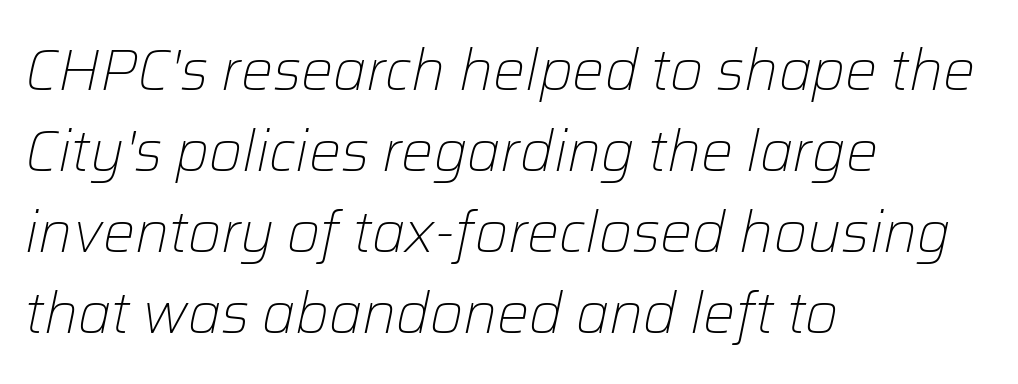
Q: Is the text bold? A: No.
Q: Is the text italic (slanted)? A: Yes, it leans right by about 12 degrees.
Q: Is the text underlined? A: No.
Q: How is the paragraph aligned? A: Left-aligned.
Q: Is the spacing between letters normal or unusually wide? A: Normal.
Q: Is the spacing between lines tight, normal or loose? A: Normal.
Q: Width (condensed, normal, or wide)? A: Normal.
Q: Stroke contrast? A: Low.
Q: x-height? A: Medium.
Q: Monospaced? A: No.
